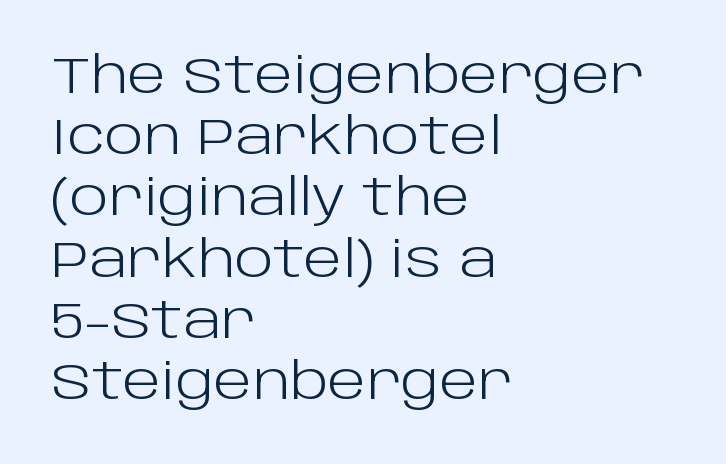
Serifs: no, the terminals of the letterforms are clean. Check the space under the baseline: it is left empty. The letters advance in unequal steps, a hallmark of proportional type. Vertical strokes here are truly vertical. Visually the block forms a straight wall on the left and a jagged coastline on the right. Observe the ordinary spacing: letters are neighbours, not strangers.
